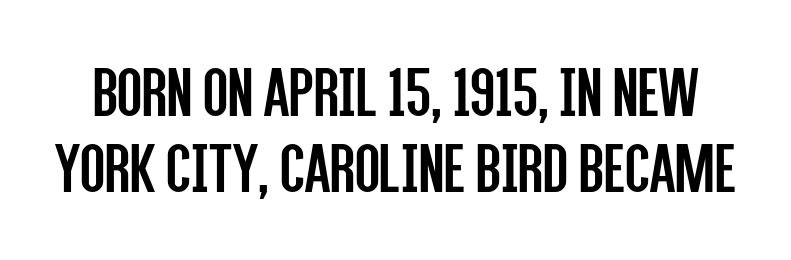
Q: Is the text bold? A: No.
Q: Is the text italic (slanted)? A: No, it is upright.
Q: Is the typeface a serif or a sans-serif typeface? A: Sans-serif.
Q: Is the text underlined? A: No.
Q: Is the spacing between letters normal or unusually wide? A: Normal.
Q: Is the spacing between lines tight, normal or loose? A: Tight.
Q: Width (condensed, normal, or wide)? A: Condensed.
Q: Stroke contrast? A: Low.
Q: x-height? A: Large.
Q: Monospaced? A: No.
